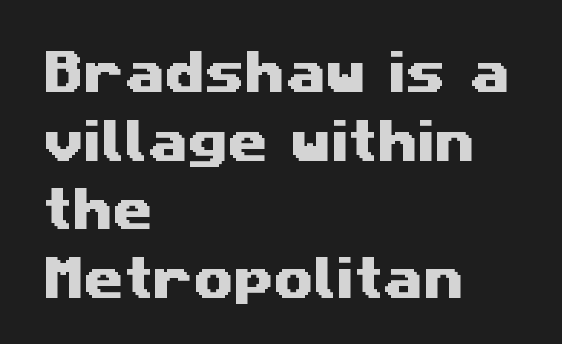
{"serif": "no", "width": "wide", "stroke_contrast": "medium", "x_height": "medium", "monospaced": "no", "underline": "no", "align": "left", "line_spacing": "normal", "line_spacing_ratio": 1.49, "letter_spacing": "normal", "letter_spacing_em": 0.0, "glyph_px": 46}
